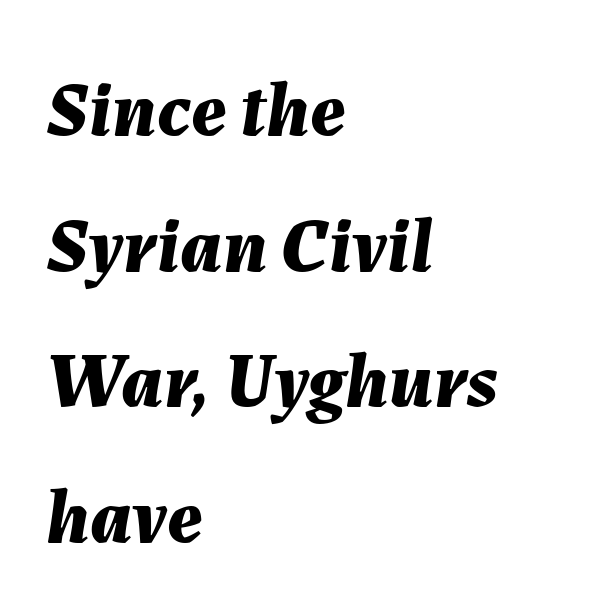
{"italic": "yes", "lean": "right", "slant_degrees": 7, "bold": "yes", "weight": "bold", "width": "normal", "stroke_contrast": "medium", "x_height": "medium", "monospaced": "no", "underline": "no", "align": "left", "line_spacing_ratio": 1.74, "letter_spacing": "normal", "letter_spacing_em": 0.0, "glyph_px": 78}
